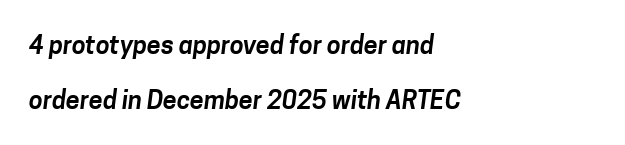
Q: Is the text underlined? A: No.
Q: How is the paragraph aligned? A: Left-aligned.
Q: Is the spacing between letters normal or unusually wide? A: Normal.
Q: Is the spacing between lines tight, normal or loose? A: Loose.
